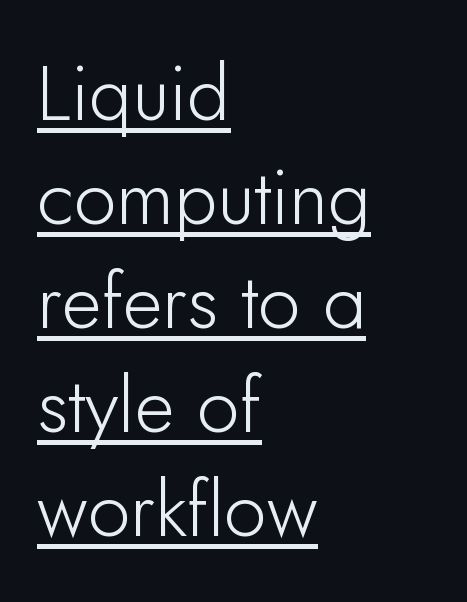
{"serif": "no", "italic": "no", "width": "normal", "stroke_contrast": "low", "x_height": "small", "monospaced": "no", "underline": "yes", "align": "left", "line_spacing": "normal", "line_spacing_ratio": 1.35, "letter_spacing": "normal", "letter_spacing_em": 0.0, "glyph_px": 77}
